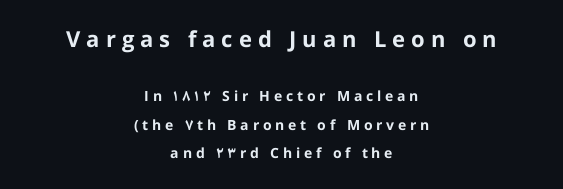
Q: Is the text bold? A: Yes.
Q: Is the text italic (slanted)? A: No, it is upright.
Q: Is the text underlined? A: No.
Q: How is the paragraph aligned? A: Centered.
Q: Is the spacing between letters normal or unusually wide? A: Unusually wide.
Q: Is the spacing between lines tight, normal or loose? A: Loose.
Q: Which block of text is set in a larger size, the first (top) or the second (bottom)? A: The first (top) one.
